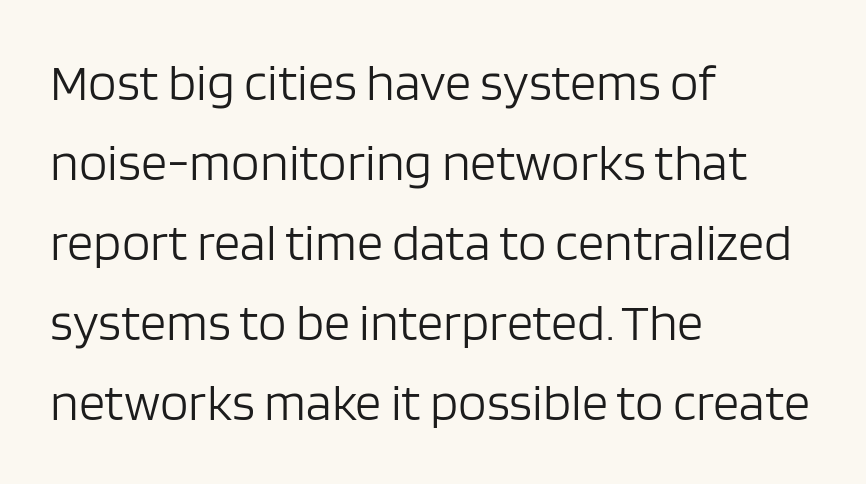
{"serif": "no", "italic": "no", "bold": "no", "weight": "light", "width": "normal", "stroke_contrast": "low", "x_height": "large", "monospaced": "no", "underline": "no", "align": "left", "line_spacing": "normal", "line_spacing_ratio": 1.54, "letter_spacing": "normal", "letter_spacing_em": 0.0, "glyph_px": 52}
